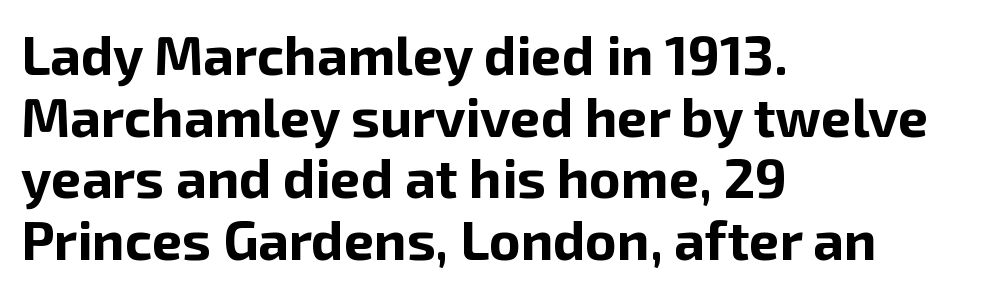
The image shows 54 px bold sans-serif type, upright; set left-aligned, tight line spacing (1.14x), normal letter spacing, not underlined; low stroke contrast and a medium x-height.
